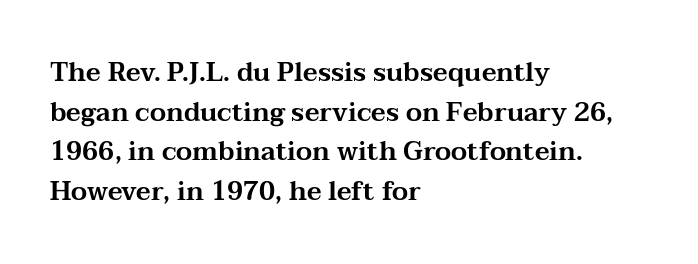
The image shows 26 px text type, upright; set left-aligned, normal line spacing (1.52x), normal letter spacing, not underlined.
